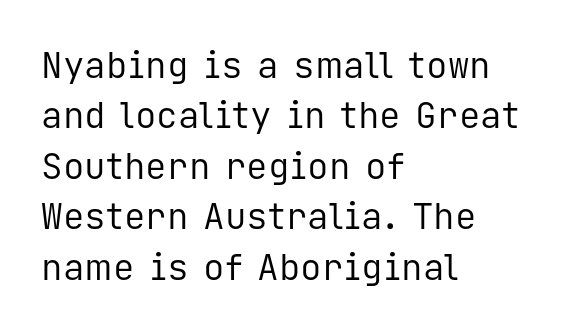
{"serif": "no", "italic": "no", "bold": "no", "weight": "regular", "width": "normal", "stroke_contrast": "low", "x_height": "medium", "monospaced": "yes", "underline": "no", "align": "left", "line_spacing": "normal", "line_spacing_ratio": 1.4, "letter_spacing": "normal", "letter_spacing_em": 0.0, "glyph_px": 36}
